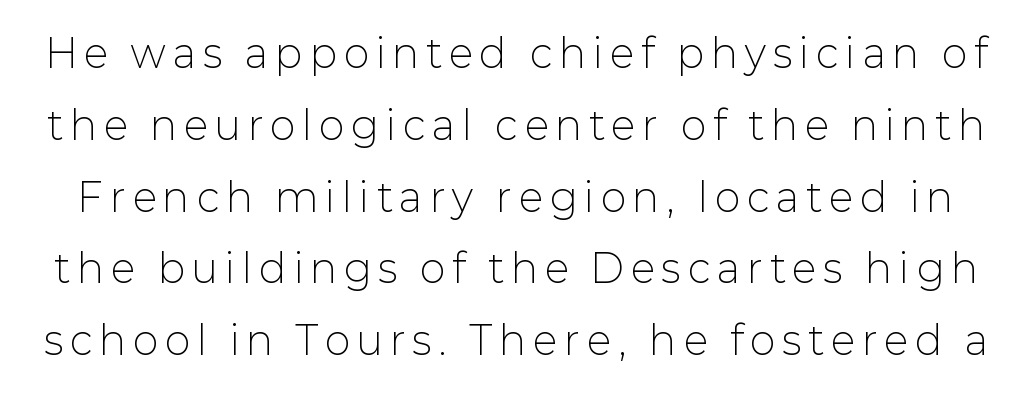
{"serif": "no", "italic": "no", "bold": "no", "weight": "light", "width": "normal", "stroke_contrast": "low", "x_height": "medium", "monospaced": "no", "underline": "no", "line_spacing_ratio": 1.84, "glyph_px": 39}
